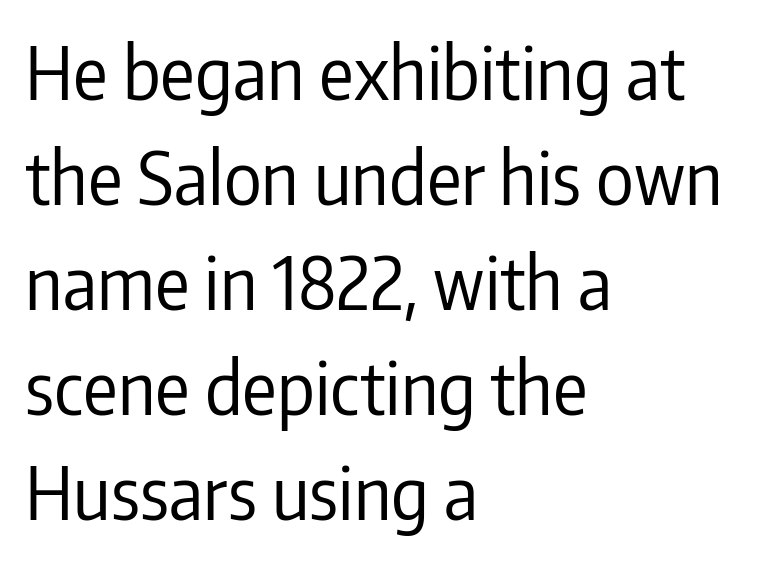
{"serif": "no", "italic": "no", "bold": "no", "weight": "regular", "width": "condensed", "stroke_contrast": "low", "x_height": "medium", "monospaced": "no", "underline": "no", "align": "left", "line_spacing": "normal", "line_spacing_ratio": 1.46, "letter_spacing": "normal", "letter_spacing_em": 0.0, "glyph_px": 72}
